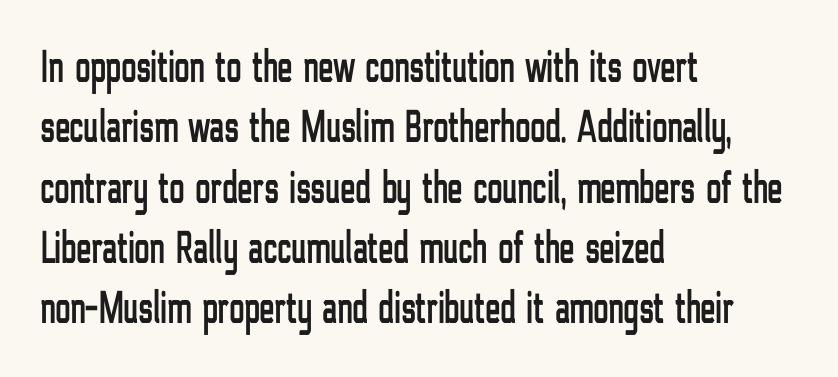
Q: Is the text italic (slanted)? A: No, it is upright.
Q: Is the typeface a serif or a sans-serif typeface? A: Sans-serif.
Q: Is the text underlined? A: No.
Q: How is the paragraph aligned? A: Left-aligned.
Q: Is the spacing between letters normal or unusually wide? A: Normal.
Q: Is the spacing between lines tight, normal or loose? A: Normal.
Q: Width (condensed, normal, or wide)? A: Condensed.
Q: Stroke contrast? A: Low.
Q: x-height? A: Medium.
Q: Monospaced? A: No.
